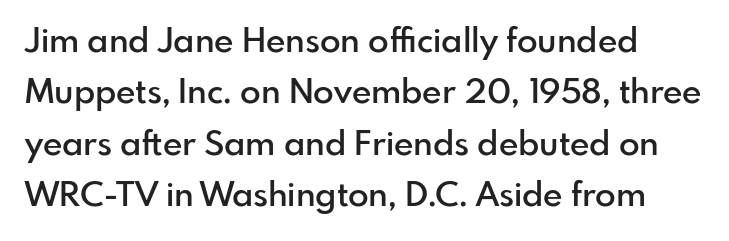
Classification — sans serif. The area under the type is left untouched. Is there much room between lines? A standard amount, neither cramped nor airy. Is the letter spacing exaggerated? No — it looks like the ordinary default. The face used here is proportionally spaced, like ordinary book or web type. A fair bit of extra ink — the face is semibold, not bold.
